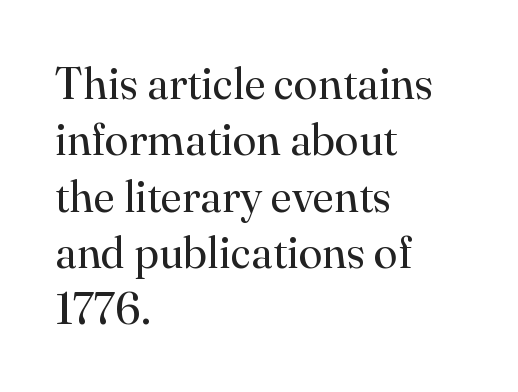
The passage shown is typed in a proportional face where columns would drift. Is the letter spacing exaggerated? No — it looks like the ordinary default. Quick note: not italic, upright. Reading down the block, your eye returns to a fixed left position each line. Little horizontal feet cap the strokes, marking this as serif type.
